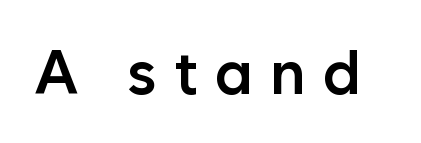
Spacing verdict: proportional, widths tailored to each character. The letters stand upright; this is a roman face. Words float on clear page, feet unadorned. The tracking jumps out immediately: characters are airy and widely separated. This rendering employs a face without finishing strokes, i.e., a sans-serif. Stems and bowls a touch heavier than normal — semibold.
